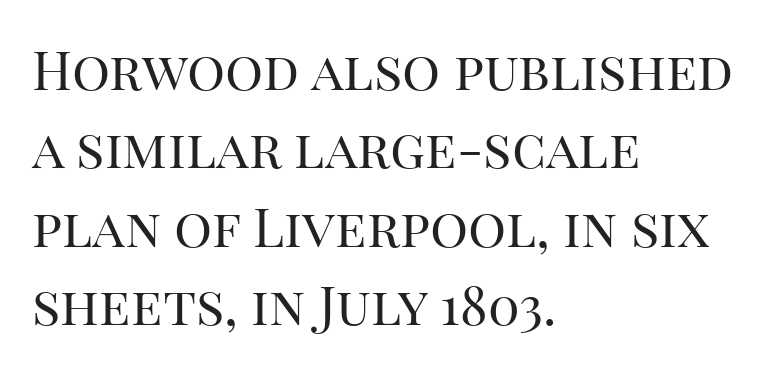
Q: Is the text bold? A: No.
Q: Is the text italic (slanted)? A: No, it is upright.
Q: Is the typeface a serif or a sans-serif typeface? A: Serif.
Q: Is the text underlined? A: No.
Q: How is the paragraph aligned? A: Left-aligned.
Q: Is the spacing between letters normal or unusually wide? A: Normal.
Q: Is the spacing between lines tight, normal or loose? A: Normal.
Q: Width (condensed, normal, or wide)? A: Normal.
Q: Stroke contrast? A: High.
Q: x-height? A: Large.
Q: Monospaced? A: No.
